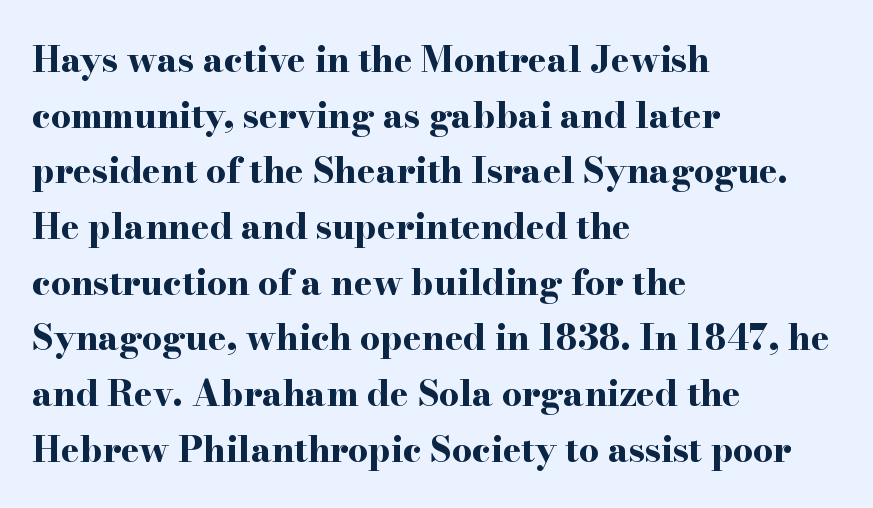
The image shows 35 px bold, wide serif type, upright; set left-aligned, normal line spacing (1.59x), normal letter spacing, not underlined; high stroke contrast and a small x-height.
